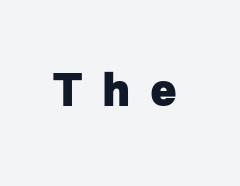
Font category for this specimen: sans-serif. These words are printed bold, with thick strokes throughout. Do the letters lean? They stand straight. Glyph-to-glyph distance is far greater than everyday printed text. Proportional: the letters do not fall into vertical columns. Descender tails drop into unmarked territory.
